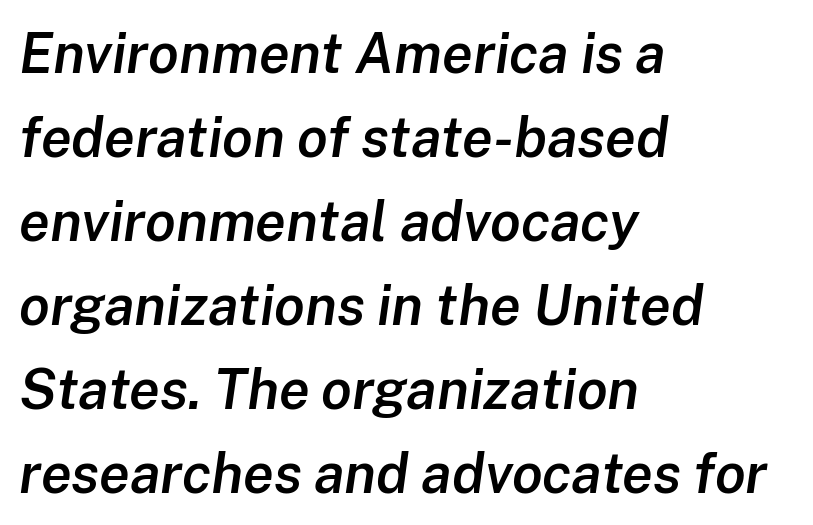
Q: Is the text bold? A: Semi-bold.
Q: Is the text italic (slanted)? A: Yes, it leans right by about 8 degrees.
Q: Is the text underlined? A: No.
Q: How is the paragraph aligned? A: Left-aligned.
Q: Is the spacing between letters normal or unusually wide? A: Normal.
Q: Is the spacing between lines tight, normal or loose? A: Normal.
Q: Width (condensed, normal, or wide)? A: Normal.
Q: Stroke contrast? A: Low.
Q: x-height? A: Medium.
Q: Monospaced? A: No.
